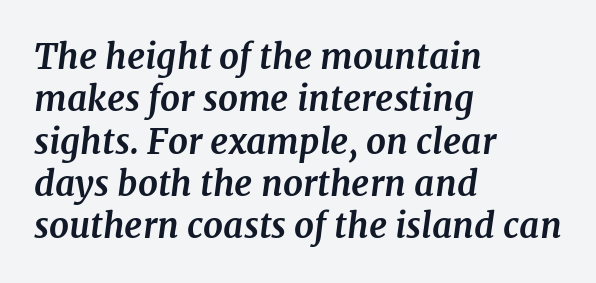
{"serif": "yes", "italic": "yes", "lean": "right", "slant_degrees": 7, "bold": "yes", "weight": "bold", "width": "normal", "stroke_contrast": "medium", "x_height": "medium", "monospaced": "no", "underline": "no", "align": "left", "line_spacing_ratio": 1.21, "letter_spacing": "normal", "letter_spacing_em": 0.0, "glyph_px": 35}
